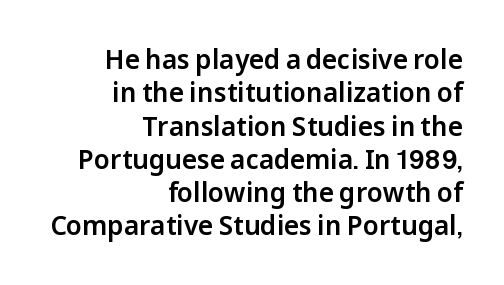
Q: Is the text italic (slanted)? A: No, it is upright.
Q: Is the text underlined? A: No.
Q: How is the paragraph aligned? A: Right-aligned.
Q: Is the spacing between letters normal or unusually wide? A: Normal.
Q: Is the spacing between lines tight, normal or loose? A: Normal.
